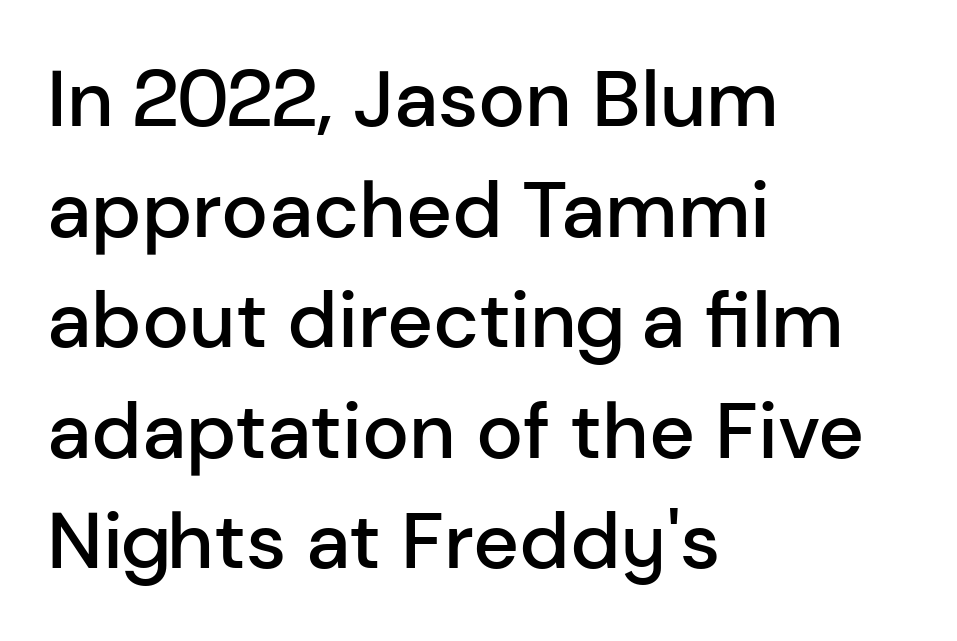
This sample uses an upright cut, with every glyph sitting square on the baseline. Typographically, this falls in the sans-serif category. The foot of each line stays bare and open. The ragged edge is on the right, which tells us the setting is flush left. Spacing verdict: proportional, widths tailored to each character. You could call the tracking neutral — neither tight nor loose.
